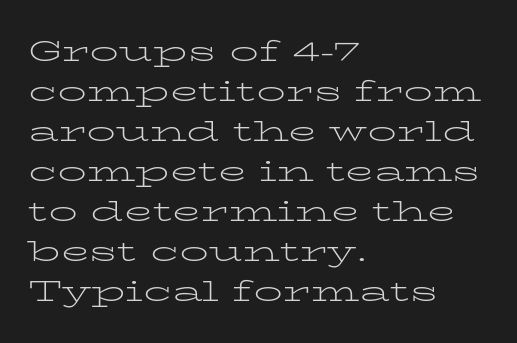
{"serif": "yes", "italic": "no", "bold": "no", "weight": "light", "width": "wide", "stroke_contrast": "low", "x_height": "medium", "monospaced": "no", "underline": "no", "align": "left", "line_spacing": "normal", "line_spacing_ratio": 1.38, "letter_spacing": "normal", "letter_spacing_em": 0.0, "glyph_px": 29}
